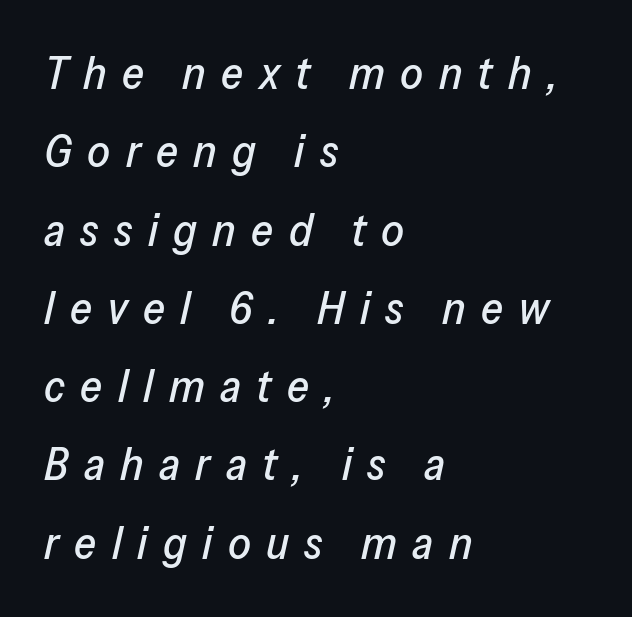
The image shows 45 px text type, italic (leaning right); set left-aligned, line spacing 1.74x, unusually wide letter spacing (+0.34 em), not underlined; low stroke contrast and a medium x-height.
